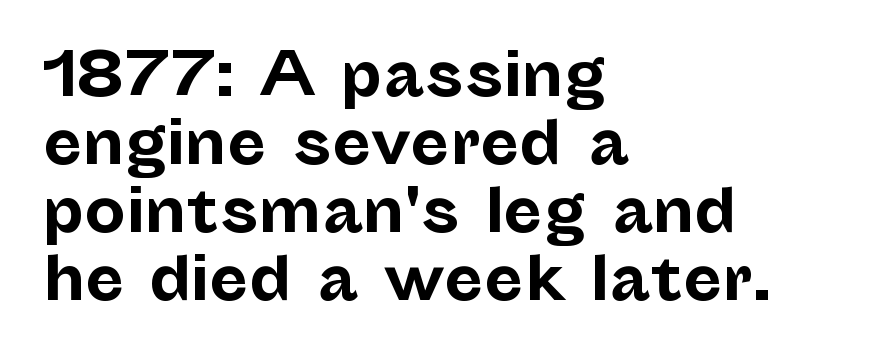
{"serif": "no", "italic": "no", "bold": "yes", "weight": "bold", "width": "normal", "stroke_contrast": "low", "x_height": "medium", "monospaced": "no", "underline": "no", "align": "left", "line_spacing_ratio": 1.17, "letter_spacing": "normal", "letter_spacing_em": 0.0, "glyph_px": 58}
